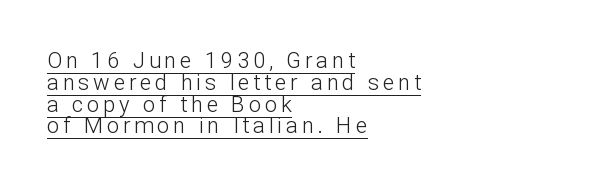
{"italic": "no", "bold": "no", "underline": "yes", "align": "left", "line_spacing": "tight", "line_spacing_ratio": 0.99, "glyph_px": 22}
